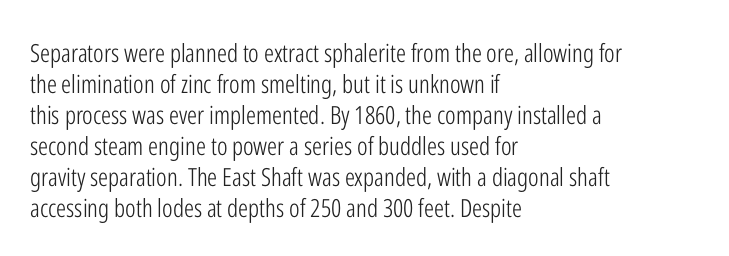
The image shows 25 px text type, upright; set left-aligned, line spacing 1.24x, normal letter spacing, not underlined.
